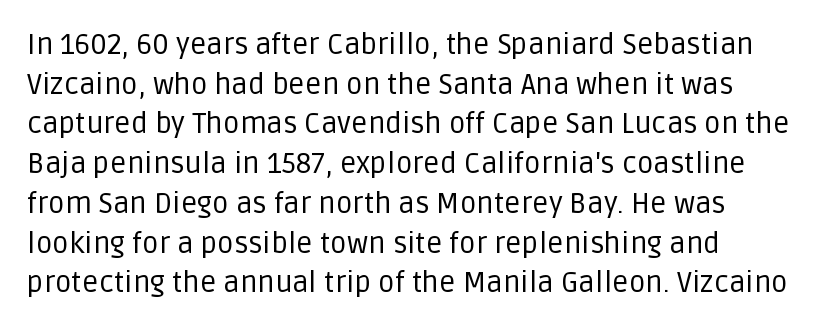
{"serif": "no", "italic": "no", "bold": "no", "weight": "regular", "width": "normal", "stroke_contrast": "low", "x_height": "large", "monospaced": "no", "underline": "no", "line_spacing": "normal", "line_spacing_ratio": 1.37, "letter_spacing": "normal", "letter_spacing_em": 0.0, "glyph_px": 29}
